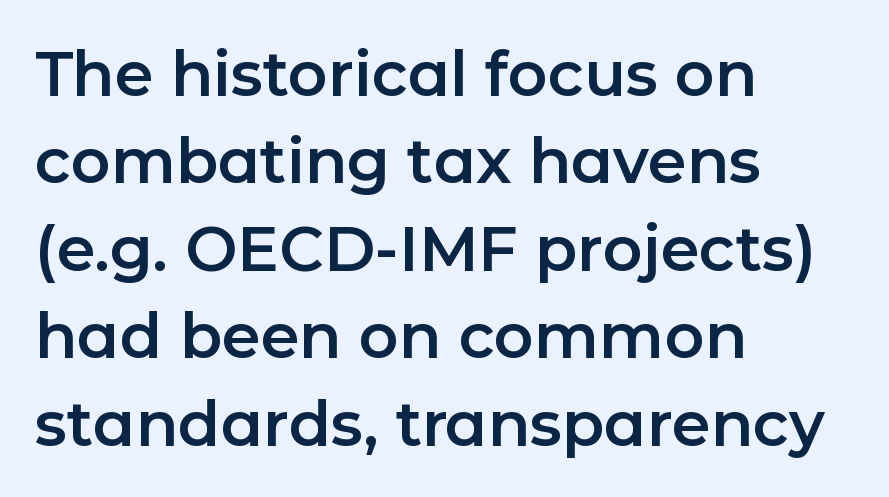
The letters stand straight up with perfectly vertical stems. Typeset ragged right — the left edge is the straight one. In terms of letterform style, serifs are entirely absent. Here the glyphs are tracked normally, forming tight word shapes.
